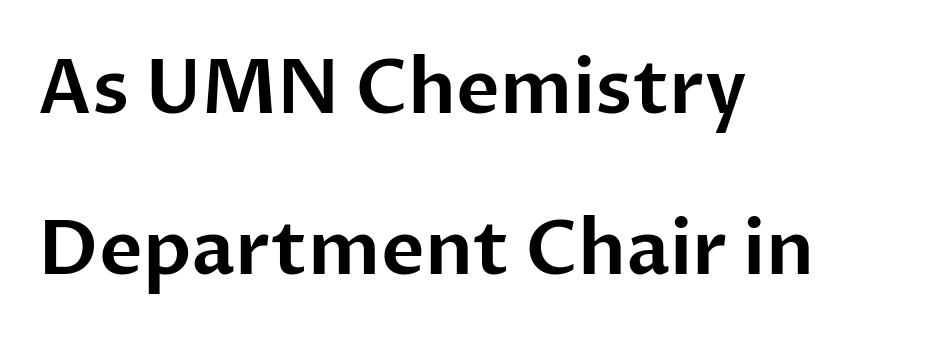
A typesetter would call this proportional, since set widths differ per character. Clear beneath every line of the passage. Successive baselines arrive slowly, with a big drop between each. The letters stand upright; this is a roman face. In terms of letterspacing, this is plain default setting. Stroke terminals: plain, sans-serif.
